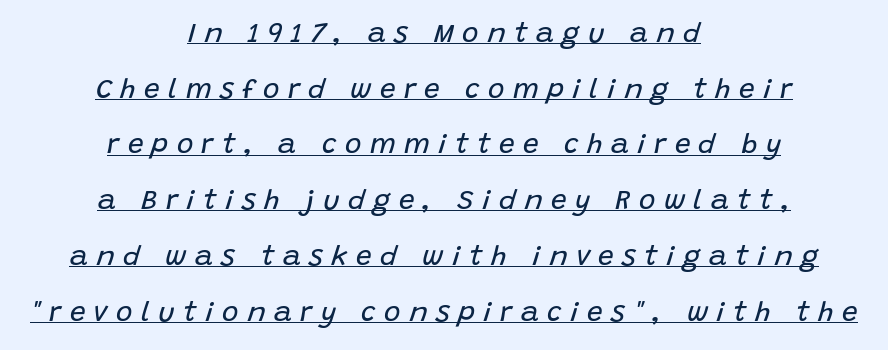
The image shows 28 px regular-weight type, italic (leaning right); set centered, loose line spacing (1.99x), unusually wide letter spacing (+0.3 em), underlined; low stroke contrast and a large x-height.
